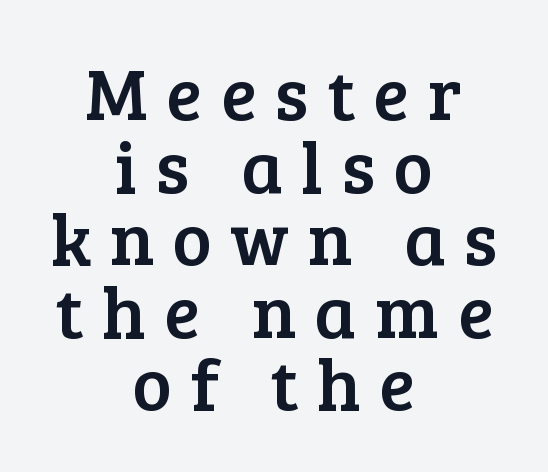
Q: Is the text italic (slanted)? A: No, it is upright.
Q: Is the typeface a serif or a sans-serif typeface? A: Serif.
Q: Is the text underlined? A: No.
Q: How is the paragraph aligned? A: Centered.
Q: Is the spacing between letters normal or unusually wide? A: Unusually wide.
Q: Is the spacing between lines tight, normal or loose? A: Tight.
Q: Width (condensed, normal, or wide)? A: Normal.
Q: Stroke contrast? A: Low.
Q: x-height? A: Medium.
Q: Monospaced? A: No.
